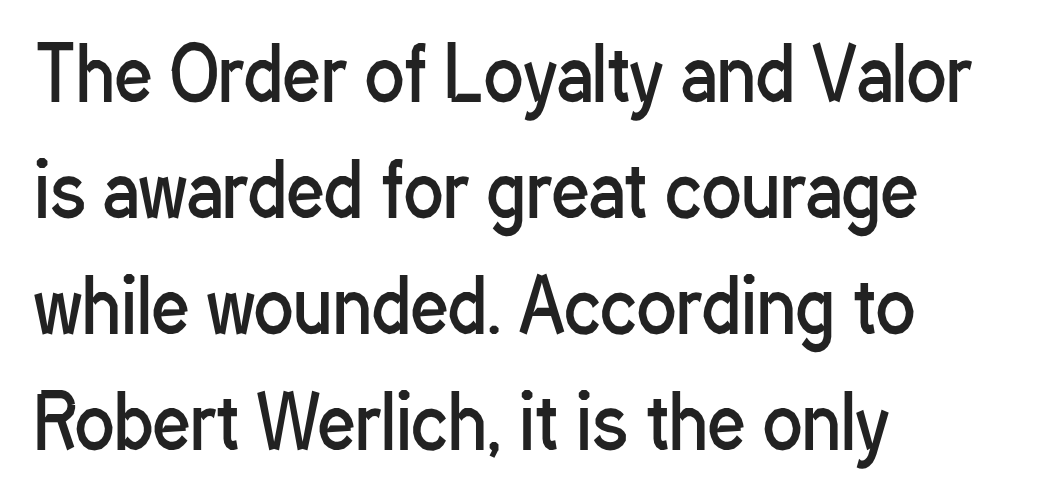
The image shows 73 px regular-weight, condensed sans-serif type, upright; set left-aligned, normal line spacing (1.59x), normal letter spacing, not underlined; low stroke contrast and a medium x-height.
